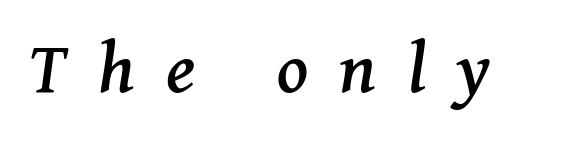
{"serif": "yes", "italic": "yes", "lean": "right", "slant_degrees": 11, "width": "normal", "stroke_contrast": "medium", "x_height": "medium", "monospaced": "no", "underline": "no", "letter_spacing": "wide", "letter_spacing_em": 0.41, "glyph_px": 77}
